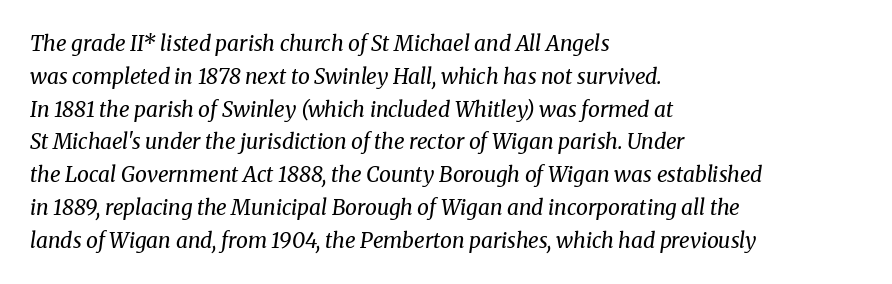
The letters sit at their default tracking, neither squeezed nor spread. Is the block centered? No — it sits flush against the left margin. The string is rendered with underlining switched off. Weight: regular or lighter. Italic? Definitely — the glyphs are oblique.
